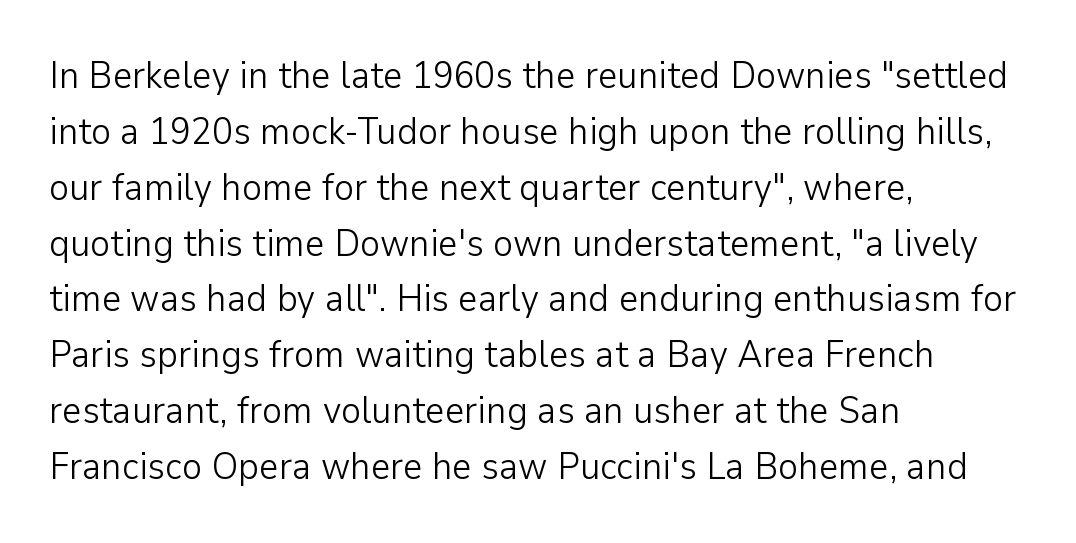
Q: Is the text bold? A: No.
Q: Is the text italic (slanted)? A: No, it is upright.
Q: Is the typeface a serif or a sans-serif typeface? A: Sans-serif.
Q: Is the text underlined? A: No.
Q: How is the paragraph aligned? A: Left-aligned.
Q: Is the spacing between letters normal or unusually wide? A: Normal.
Q: Is the spacing between lines tight, normal or loose? A: Normal.
Q: Width (condensed, normal, or wide)? A: Normal.
Q: Stroke contrast? A: Low.
Q: x-height? A: Medium.
Q: Monospaced? A: No.
